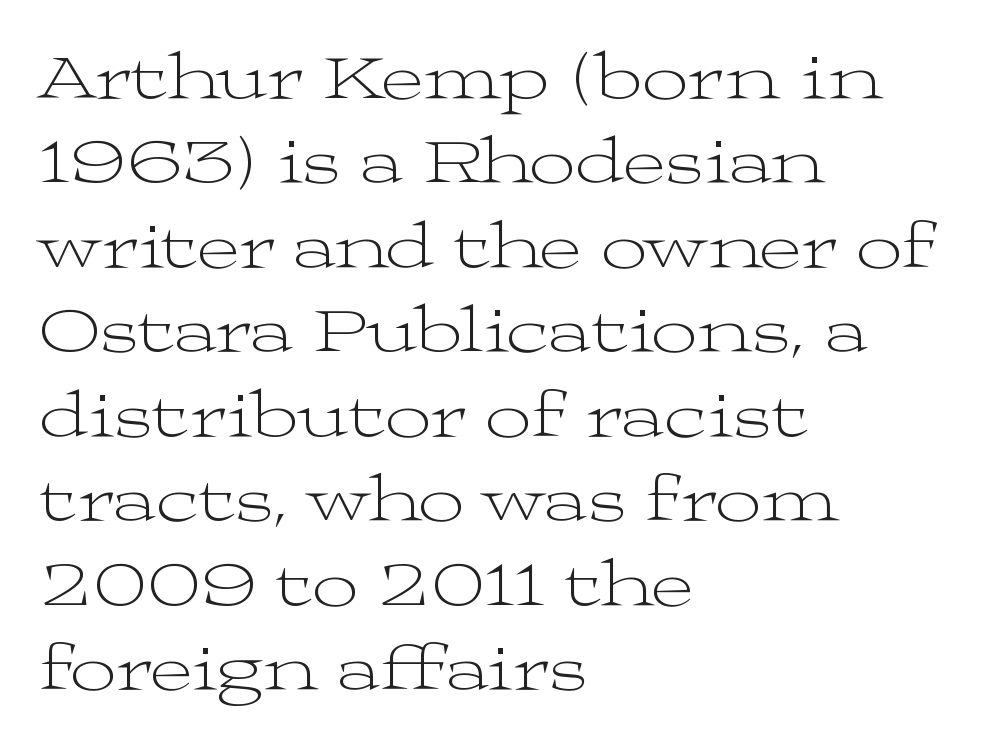
The image shows 65 px light, wide serif type, upright; set left-aligned, normal line spacing (1.3x), normal letter spacing, not underlined; medium stroke contrast and a medium x-height.
